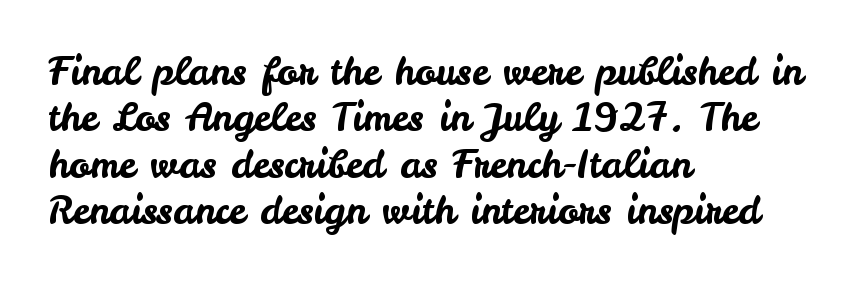
Q: Is the text italic (slanted)? A: Yes.
Q: Is the typeface a serif or a sans-serif typeface? A: Sans-serif.
Q: Is the text underlined? A: No.
Q: How is the paragraph aligned? A: Left-aligned.
Q: Is the spacing between letters normal or unusually wide? A: Normal.
Q: Width (condensed, normal, or wide)? A: Normal.
Q: Stroke contrast? A: Low.
Q: x-height? A: Small.
Q: Monospaced? A: No.
